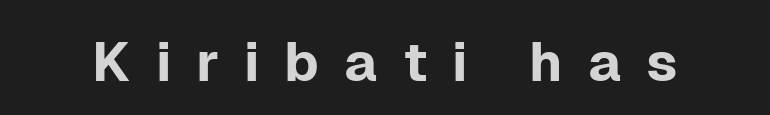
Q: Is the text italic (slanted)? A: No, it is upright.
Q: Is the typeface a serif or a sans-serif typeface? A: Sans-serif.
Q: Is the text underlined? A: No.
Q: Is the spacing between letters normal or unusually wide? A: Unusually wide.
Q: Width (condensed, normal, or wide)? A: Normal.
Q: Stroke contrast? A: Low.
Q: x-height? A: Medium.
Q: Monospaced? A: No.
